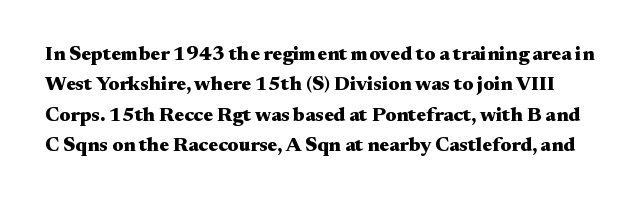
{"italic": "no", "bold": "yes", "underline": "no", "line_spacing": "normal", "line_spacing_ratio": 1.52, "letter_spacing": "normal", "letter_spacing_em": 0.0, "glyph_px": 20}
